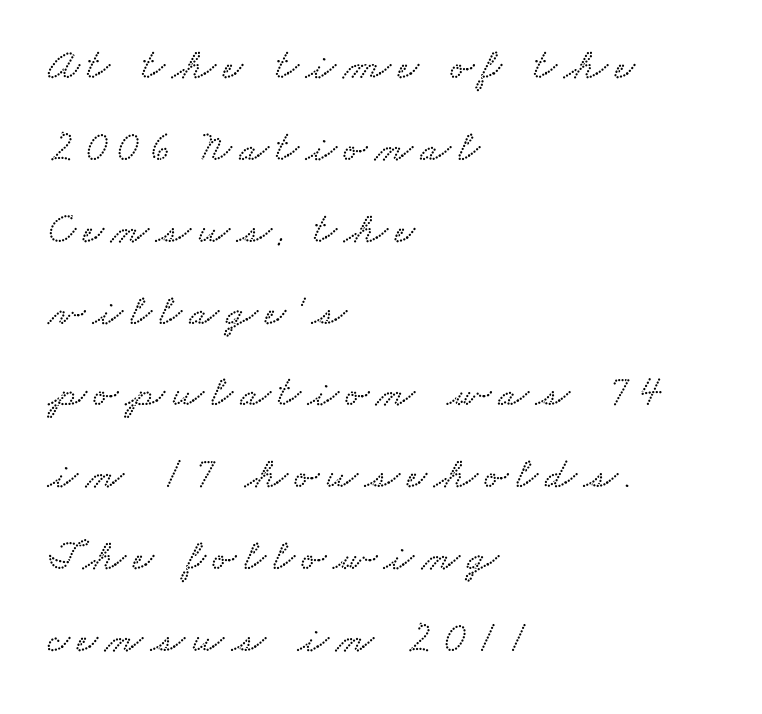
Q: Is the text underlined? A: No.
Q: How is the paragraph aligned? A: Left-aligned.
Q: Width (condensed, normal, or wide)? A: Wide.
Q: Stroke contrast? A: Low.
Q: x-height? A: Small.
Q: Monospaced? A: No.
